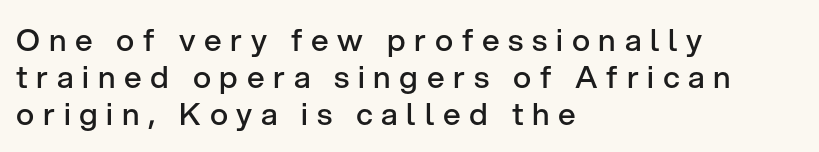
{"serif": "no", "italic": "no", "bold": "semi", "weight": "semibold", "width": "normal", "stroke_contrast": "low", "x_height": "medium", "monospaced": "no", "underline": "no", "align": "left", "line_spacing_ratio": 1.19, "letter_spacing": "wide", "letter_spacing_em": 0.28, "glyph_px": 31}
